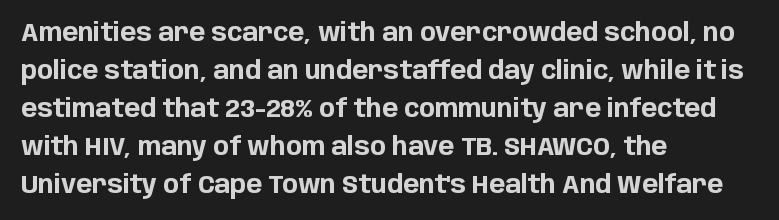
The space between consecutive lines is moderate. Alignment: flush left. The passage shown is not underscored anywhere. The type is set solid horizontally, with unmodified tracking. The characters look thick and weighty, a clear bold. Unlike italic type, these characters show no tilt at all.
